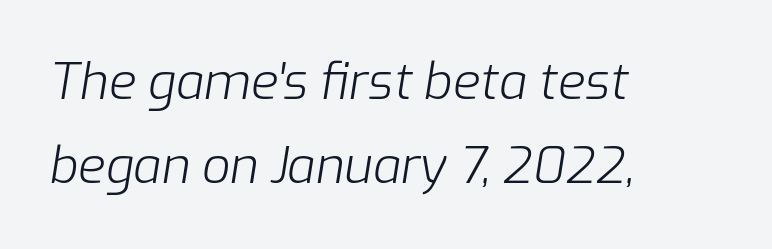
Q: Is the text bold? A: No.
Q: Is the text italic (slanted)? A: Yes, it leans right by about 9 degrees.
Q: Is the text underlined? A: No.
Q: How is the paragraph aligned? A: Left-aligned.
Q: Is the spacing between letters normal or unusually wide? A: Normal.
Q: Is the spacing between lines tight, normal or loose? A: Normal.
Q: Width (condensed, normal, or wide)? A: Normal.
Q: Stroke contrast? A: Low.
Q: x-height? A: Medium.
Q: Monospaced? A: No.
